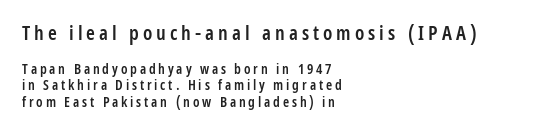
{"italic": "no", "bold": "semi", "underline": "no", "align": "left", "line_spacing_ratio": 1.16, "letter_spacing": "wide", "letter_spacing_em": 0.2, "larger_block": "first", "size_ratio": 1.43, "glyph_px": 20}
